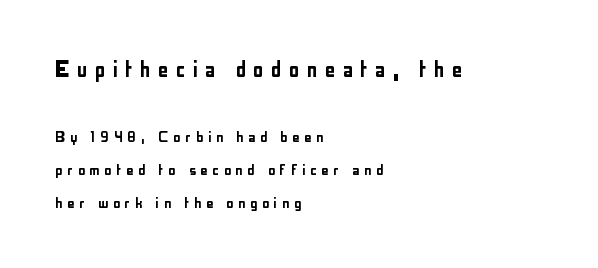
Q: Is the text italic (slanted)? A: No, it is upright.
Q: Is the text underlined? A: No.
Q: How is the paragraph aligned? A: Left-aligned.
Q: Is the spacing between letters normal or unusually wide? A: Unusually wide.
Q: Which block of text is set in a larger size, the first (top) or the second (bottom)? A: The first (top) one.
